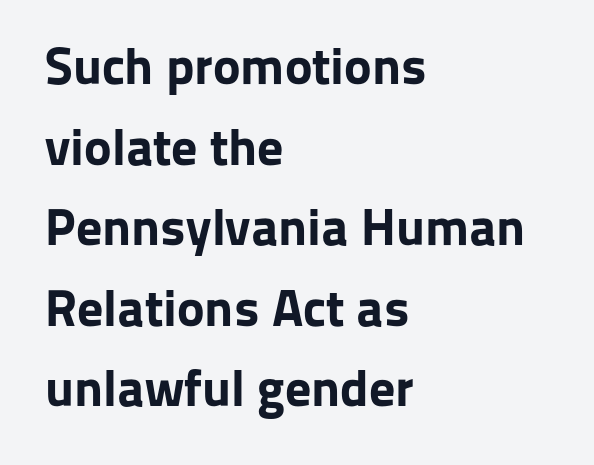
Italic: no, the glyphs are upright roman. In terms of leading, this rendering sits right in the middle. Character widths vary here, with narrow letters taking less room than wide ones. Letter spacing: default.
